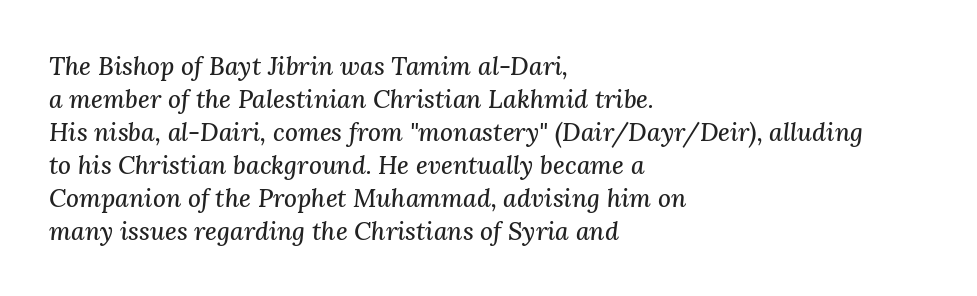
{"italic": "yes", "lean": "right", "slant_degrees": 3, "underline": "no", "align": "left", "line_spacing": "normal", "line_spacing_ratio": 1.32, "letter_spacing": "normal", "letter_spacing_em": 0.0, "glyph_px": 25}
